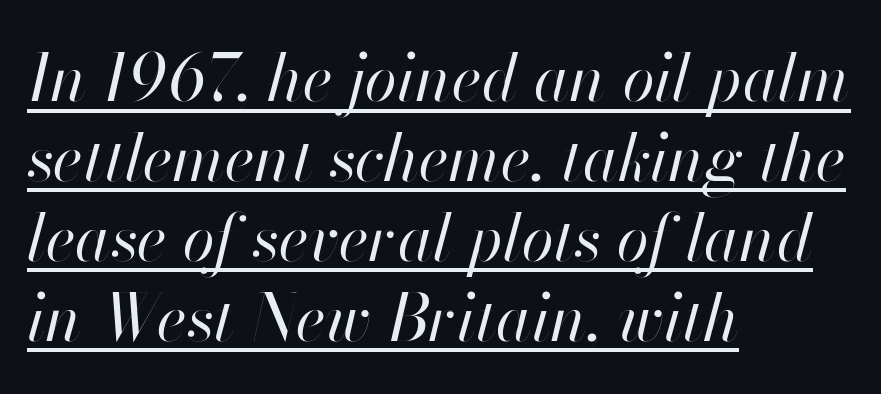
The image shows 65 px regular-weight type, italic (leaning right); set left-aligned, line spacing 1.23x, normal letter spacing, underlined; high stroke contrast and a small x-height.
